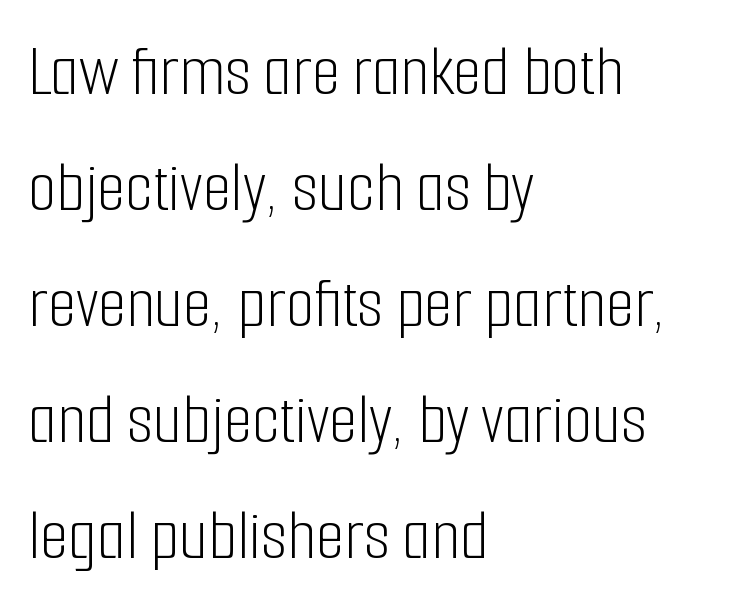
The image shows 73 px light, condensed sans-serif type, upright; set left-aligned, normal line spacing (1.59x), normal letter spacing, not underlined; low stroke contrast and a medium x-height.
